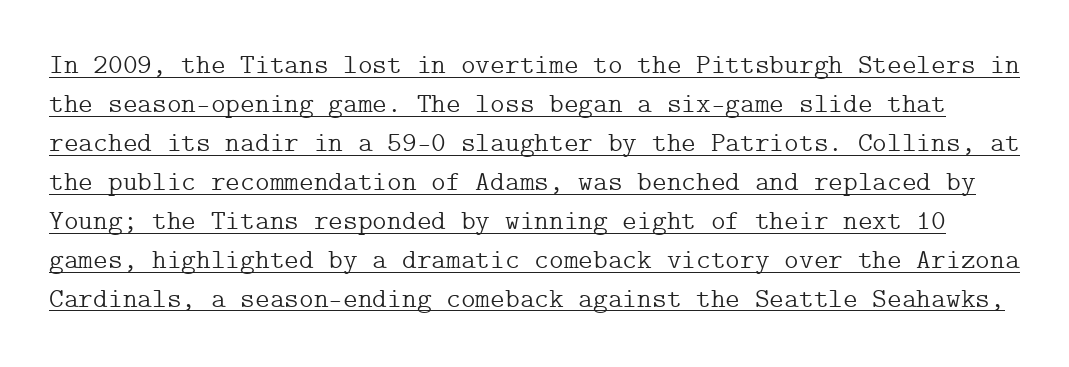
{"serif": "yes", "italic": "no", "bold": "no", "weight": "light", "width": "normal", "stroke_contrast": "low", "x_height": "medium", "underline": "yes", "line_spacing": "normal", "line_spacing_ratio": 1.39, "letter_spacing": "normal", "letter_spacing_em": 0.0, "glyph_px": 28}
